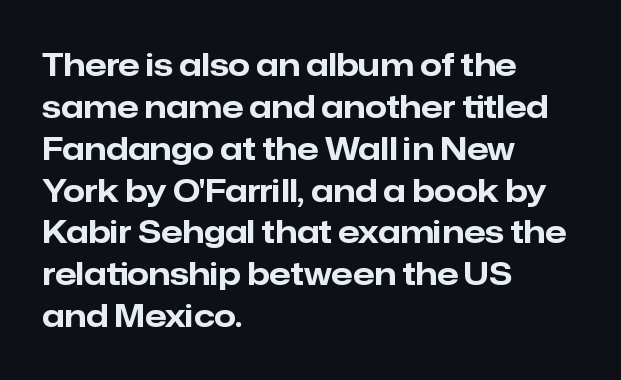
The image shows 31 px bold sans-serif type, upright; set left-aligned, normal line spacing (1.35x), normal letter spacing, not underlined; low stroke contrast and a medium x-height.
